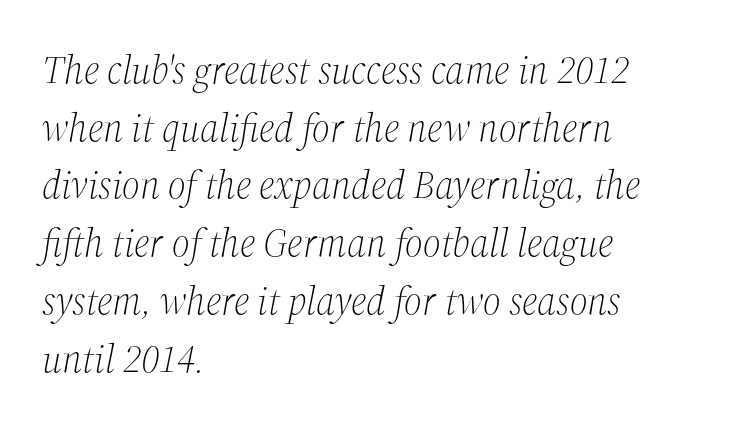
{"serif": "yes", "italic": "yes", "lean": "right", "slant_degrees": 12, "bold": "no", "weight": "light", "width": "normal", "stroke_contrast": "medium", "x_height": "medium", "monospaced": "no", "underline": "no", "align": "left", "line_spacing": "normal", "line_spacing_ratio": 1.48, "letter_spacing": "normal", "letter_spacing_em": 0.0, "glyph_px": 39}
